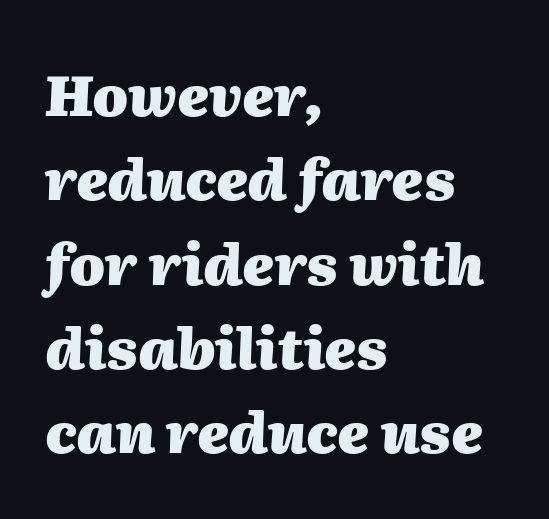
{"italic": "yes", "lean": "right", "slant_degrees": 2, "bold": "yes", "weight": "heavy", "width": "normal", "stroke_contrast": "medium", "x_height": "medium", "monospaced": "no", "underline": "no", "align": "left", "line_spacing": "normal", "line_spacing_ratio": 1.48, "letter_spacing": "normal", "letter_spacing_em": 0.0, "glyph_px": 57}
